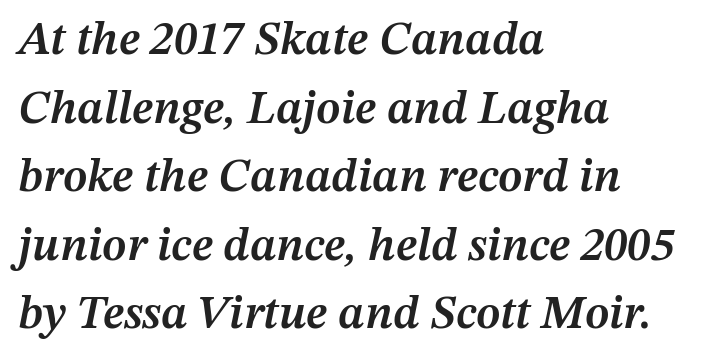
The image shows 47 px semibold type, italic (leaning right); set left-aligned, normal line spacing (1.46x), normal letter spacing, not underlined; medium stroke contrast and a medium x-height.
